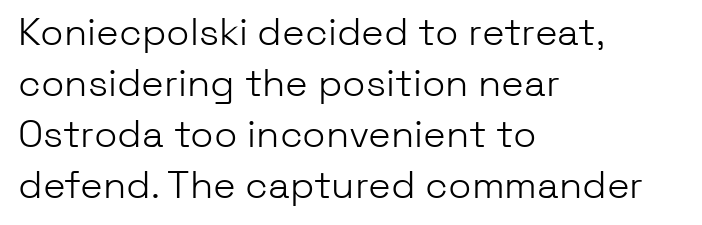
The image shows 38 px light sans-serif type, upright; set left-aligned, normal line spacing (1.34x), normal letter spacing, not underlined; low stroke contrast and a medium x-height.
